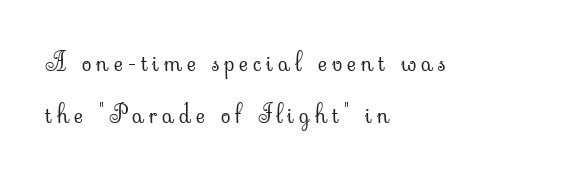
The image shows 25 px text type, upright; set left-aligned, loose line spacing (2.07x), unusually wide letter spacing (+0.2 em), not underlined.
